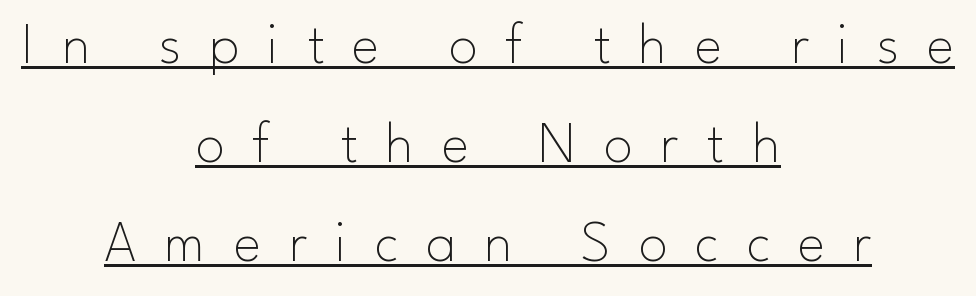
The font sits on the lighter half of the weight spectrum, regular included. Nope, no serifs anywhere on these letters. The rendered words wear a rule along their underside. You could only call the tracking loose — the letters float apart. Successive baselines arrive at the customary interval. Every stem runs plumb, perpendicular to the baseline.
